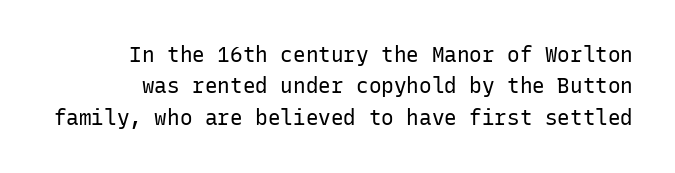
You could call the tracking neutral — neither tight nor loose. Regarding leading, the lines here are spaced in the standard way. Decoration check: the copy has no underline. Quick note: not italic, upright. Letters have the restrained weight of plain body copy at most.
